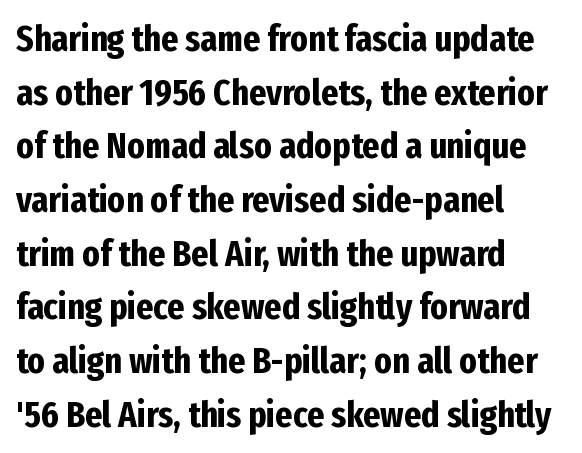
{"serif": "no", "italic": "no", "bold": "yes", "weight": "bold", "width": "condensed", "stroke_contrast": "low", "x_height": "medium", "monospaced": "no", "underline": "no", "align": "left", "line_spacing": "normal", "line_spacing_ratio": 1.45, "letter_spacing": "normal", "letter_spacing_em": 0.0, "glyph_px": 37}
